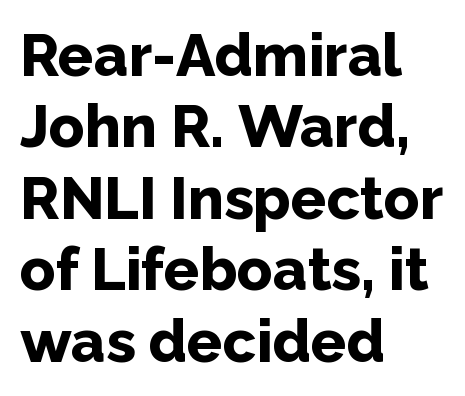
Varying glyph widths throughout — classic text-font behaviour. Beneath every word, the page is bare. This is the regular roman posture of the typeface. Is this a sans? Yes — the strokes have no serifs. Heft: maximum for text — a bold. Short and long lines alike share a common starting point at left.
